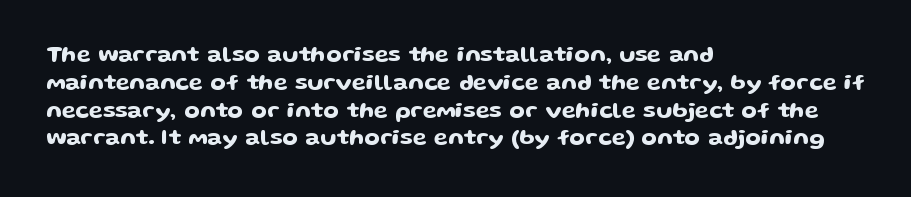
Q: Is the text italic (slanted)? A: No, it is upright.
Q: Is the text underlined? A: No.
Q: How is the paragraph aligned? A: Left-aligned.
Q: Is the spacing between letters normal or unusually wide? A: Normal.
